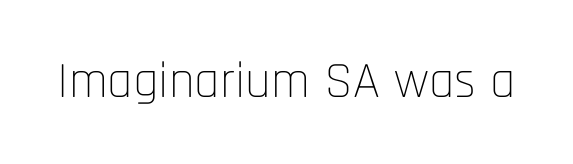
{"serif": "no", "italic": "no", "bold": "no", "weight": "thin", "width": "condensed", "stroke_contrast": "low", "x_height": "large", "monospaced": "no", "underline": "no", "letter_spacing": "normal", "letter_spacing_em": 0.0, "glyph_px": 51}
